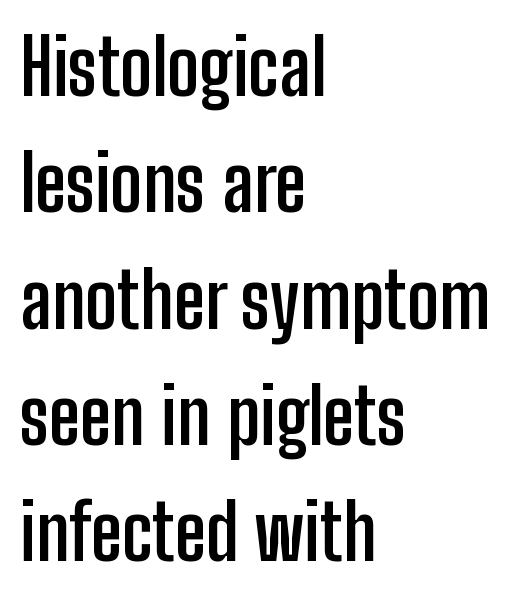
Q: Is the text bold? A: Yes.
Q: Is the text italic (slanted)? A: No, it is upright.
Q: Is the typeface a serif or a sans-serif typeface? A: Sans-serif.
Q: Is the text underlined? A: No.
Q: How is the paragraph aligned? A: Left-aligned.
Q: Is the spacing between letters normal or unusually wide? A: Normal.
Q: Is the spacing between lines tight, normal or loose? A: Normal.
Q: Width (condensed, normal, or wide)? A: Condensed.
Q: Stroke contrast? A: Low.
Q: x-height? A: Medium.
Q: Monospaced? A: No.
